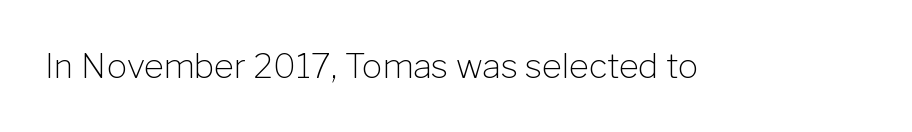
Q: Is the text bold? A: No.
Q: Is the text italic (slanted)? A: No, it is upright.
Q: Is the typeface a serif or a sans-serif typeface? A: Sans-serif.
Q: Is the text underlined? A: No.
Q: Is the spacing between letters normal or unusually wide? A: Normal.
Q: Width (condensed, normal, or wide)? A: Normal.
Q: Stroke contrast? A: Low.
Q: x-height? A: Medium.
Q: Monospaced? A: No.
